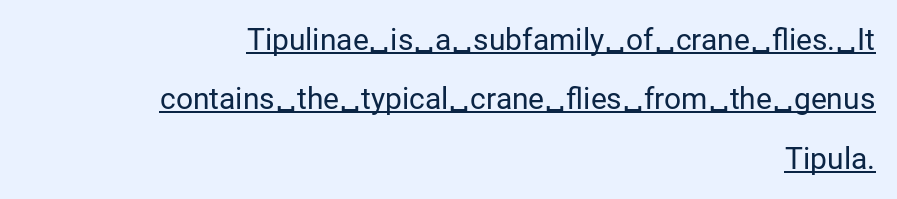
The typeface has the unassuming heft of standard copy or less. The compositor pushed each line to the right boundary. Grotesque or geometric, the face here clearly has no serifs. Glyph-to-glyph distance matches everyday printed text. The axis of the letterforms is exactly vertical. If you measured baseline to baseline, you'd find a long distance.
